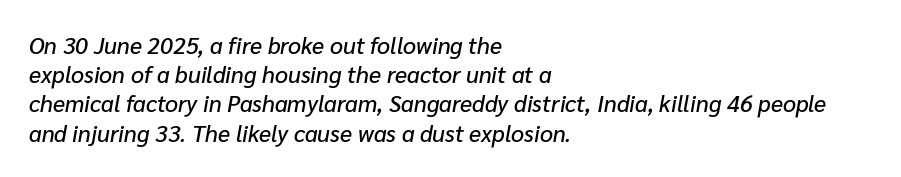
The rendering uses a moderate line-height, typical for paragraphs. The ragged edge is on the right, which tells us the setting is flush left. Quick note: italic. The gap between lines stays unmarked. Nothing unusual about the tracking: characters are spaced as the font intends.
